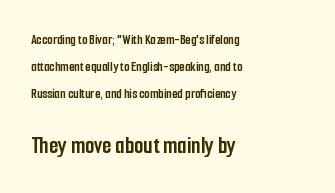
The compositor pushed each line to the left boundary. A dark, heavy texture on the line: the type is bold. You get the small type first, then a jump to larger type. A bare baseline throughout the passage. The type is set solid horizontally, with unmodified tracking.
